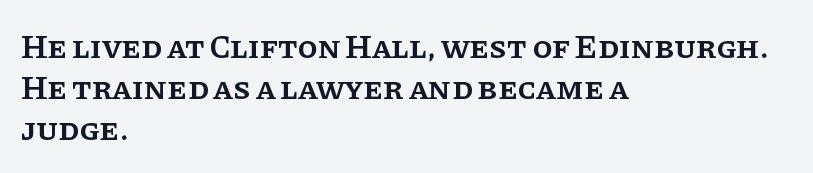
Q: Is the text bold? A: Semi-bold.
Q: Is the text italic (slanted)? A: No, it is upright.
Q: Is the typeface a serif or a sans-serif typeface? A: Serif.
Q: Is the text underlined? A: No.
Q: How is the paragraph aligned? A: Left-aligned.
Q: Is the spacing between letters normal or unusually wide? A: Normal.
Q: Is the spacing between lines tight, normal or loose? A: Normal.
Q: Width (condensed, normal, or wide)? A: Normal.
Q: Stroke contrast? A: Low.
Q: x-height? A: Large.
Q: Monospaced? A: No.
